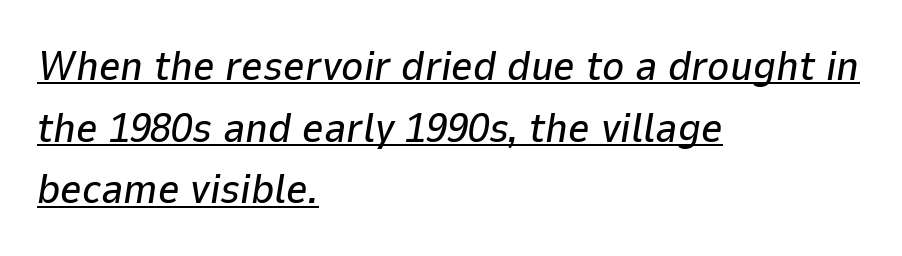
The image shows 42 px text type, italic (leaning right); set left-aligned, normal line spacing (1.47x), normal letter spacing, underlined; low stroke contrast and a medium x-height.
